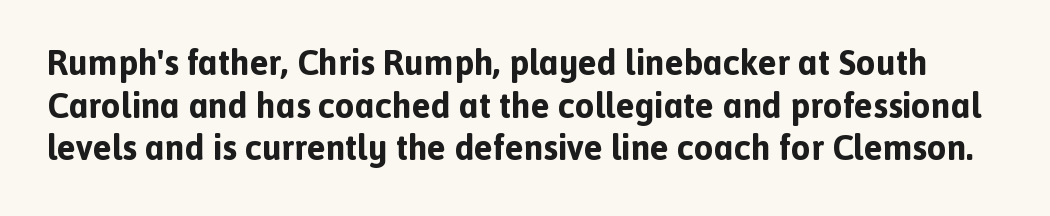
{"serif": "no", "italic": "no", "bold": "yes", "weight": "bold", "width": "normal", "x_height": "medium", "monospaced": "no", "underline": "no", "line_spacing_ratio": 1.22, "letter_spacing": "normal", "letter_spacing_em": 0.0, "glyph_px": 35}
